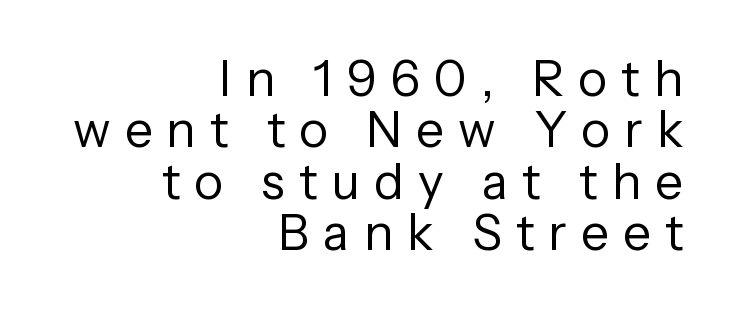
The typeface chosen for these lines omits serifs. You could barely slide anything between these rows. Compared with a flush-left layout, this one pins lines to the opposite, right side. This is the regular roman posture of the typeface. The letters advance in unequal steps, a hallmark of proportional type.
